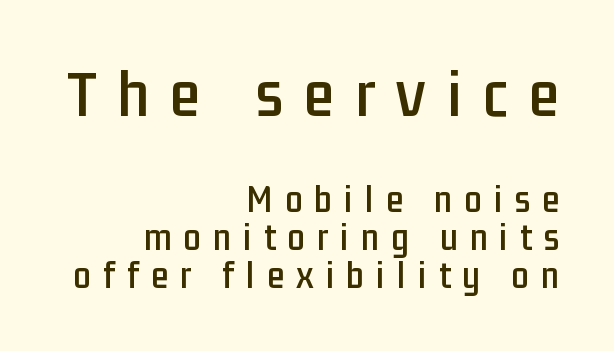
{"serif": "no", "italic": "no", "width": "condensed", "stroke_contrast": "low", "x_height": "medium", "monospaced": "no", "underline": "no", "align": "right", "line_spacing": "tight", "line_spacing_ratio": 0.97, "letter_spacing": "wide", "letter_spacing_em": 0.31, "larger_block": "first", "size_ratio": 1.77, "glyph_px": 69}
